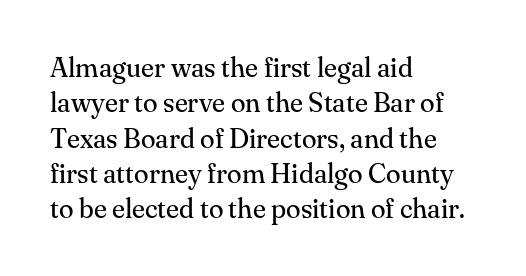
Line beginnings align vertically; line endings do not. The typography opts for an upright posture over an oblique one. Baseline-to-baseline distance is the conventional proportion of letter height. The characters are drawn with everyday or finer stroke widths. Here the glyphs are tracked normally, forming tight word shapes.
